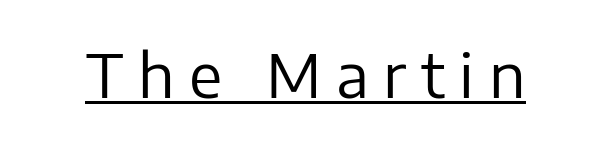
{"serif": "no", "italic": "no", "bold": "no", "weight": "regular", "width": "normal", "stroke_contrast": "low", "x_height": "medium", "monospaced": "no", "underline": "yes", "letter_spacing": "wide", "letter_spacing_em": 0.24, "glyph_px": 60}
